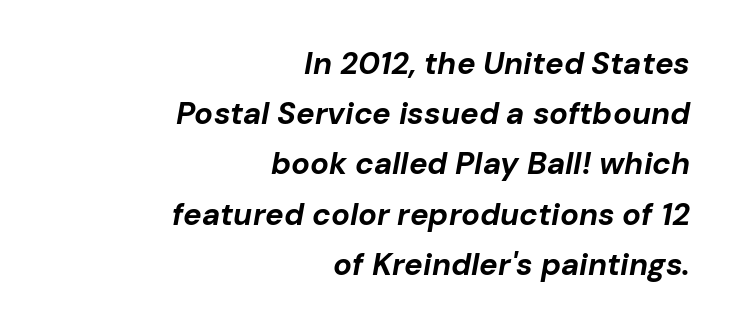
Q: Is the text bold? A: Yes.
Q: Is the text italic (slanted)? A: Yes, it leans right by about 10 degrees.
Q: Is the text underlined? A: No.
Q: How is the paragraph aligned? A: Right-aligned.
Q: Is the spacing between letters normal or unusually wide? A: Normal.
Q: Is the spacing between lines tight, normal or loose? A: Normal.
Q: Width (condensed, normal, or wide)? A: Normal.
Q: Stroke contrast? A: Low.
Q: x-height? A: Medium.
Q: Monospaced? A: No.
